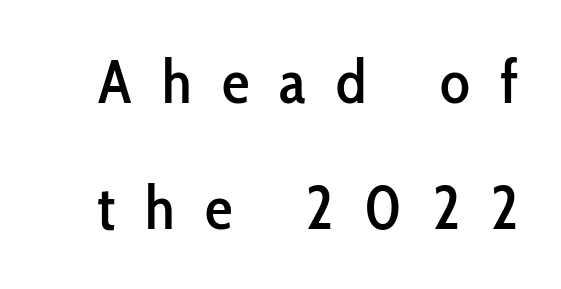
{"serif": "no", "italic": "no", "width": "condensed", "stroke_contrast": "low", "x_height": "medium", "monospaced": "no", "underline": "no", "line_spacing": "loose", "line_spacing_ratio": 2.04, "letter_spacing": "wide", "letter_spacing_em": 0.49, "glyph_px": 62}
